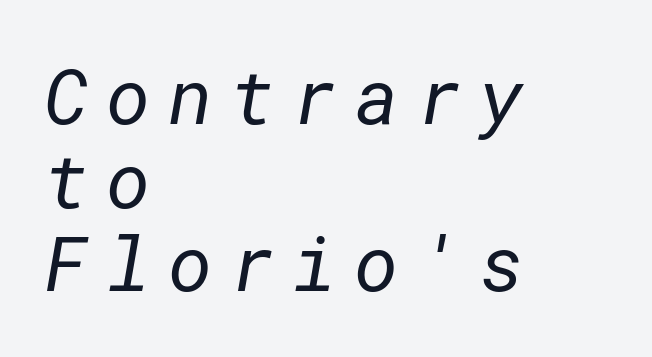
Q: Is the text bold? A: No.
Q: Is the typeface a serif or a sans-serif typeface? A: Sans-serif.
Q: Is the text underlined? A: No.
Q: How is the paragraph aligned? A: Left-aligned.
Q: Is the spacing between letters normal or unusually wide? A: Unusually wide.
Q: Is the spacing between lines tight, normal or loose? A: Tight.
Q: Width (condensed, normal, or wide)? A: Normal.
Q: Stroke contrast? A: Low.
Q: x-height? A: Medium.
